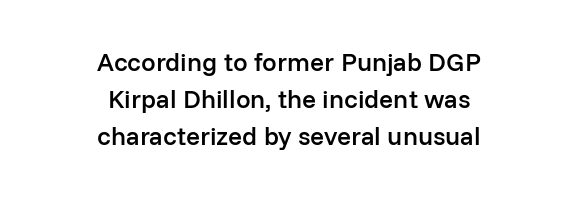
Q: Is the text bold? A: Semi-bold.
Q: Is the text italic (slanted)? A: No, it is upright.
Q: Is the text underlined? A: No.
Q: How is the paragraph aligned? A: Centered.
Q: Is the spacing between letters normal or unusually wide? A: Normal.
Q: Is the spacing between lines tight, normal or loose? A: Normal.
